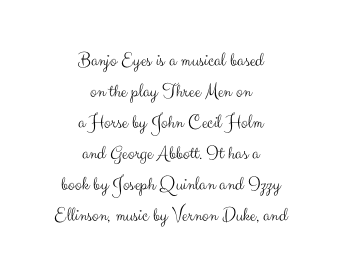
The baseline area is clear. Unbolded letterforms with no extra heft. Observe the ordinary spacing: letters are neighbours, not strangers. Where is the straight margin? There isn't one; the lines are centered. A normal amount of white space separates one row of letters from the next.
